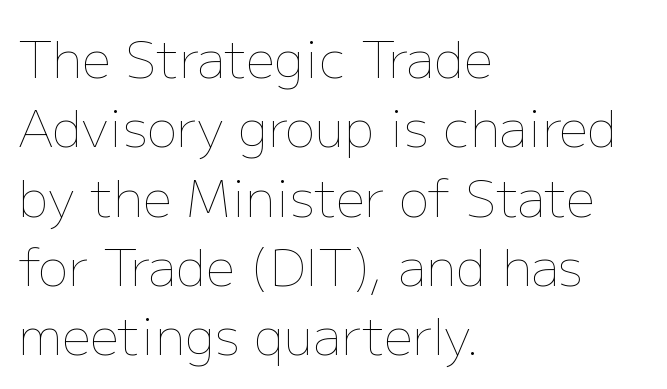
{"italic": "no", "bold": "no", "weight": "thin", "width": "normal", "stroke_contrast": "low", "x_height": "medium", "monospaced": "no", "underline": "no", "align": "left", "line_spacing": "normal", "line_spacing_ratio": 1.36, "letter_spacing": "normal", "letter_spacing_em": 0.0, "glyph_px": 51}
